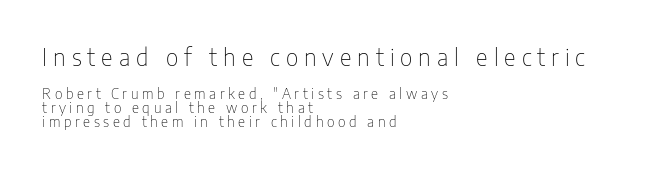
Q: Is the text bold? A: No.
Q: Is the text italic (slanted)? A: No, it is upright.
Q: Is the text underlined? A: No.
Q: How is the paragraph aligned? A: Left-aligned.
Q: Is the spacing between letters normal or unusually wide? A: Unusually wide.
Q: Is the spacing between lines tight, normal or loose? A: Tight.
Q: Which block of text is set in a larger size, the first (top) or the second (bottom)? A: The first (top) one.
